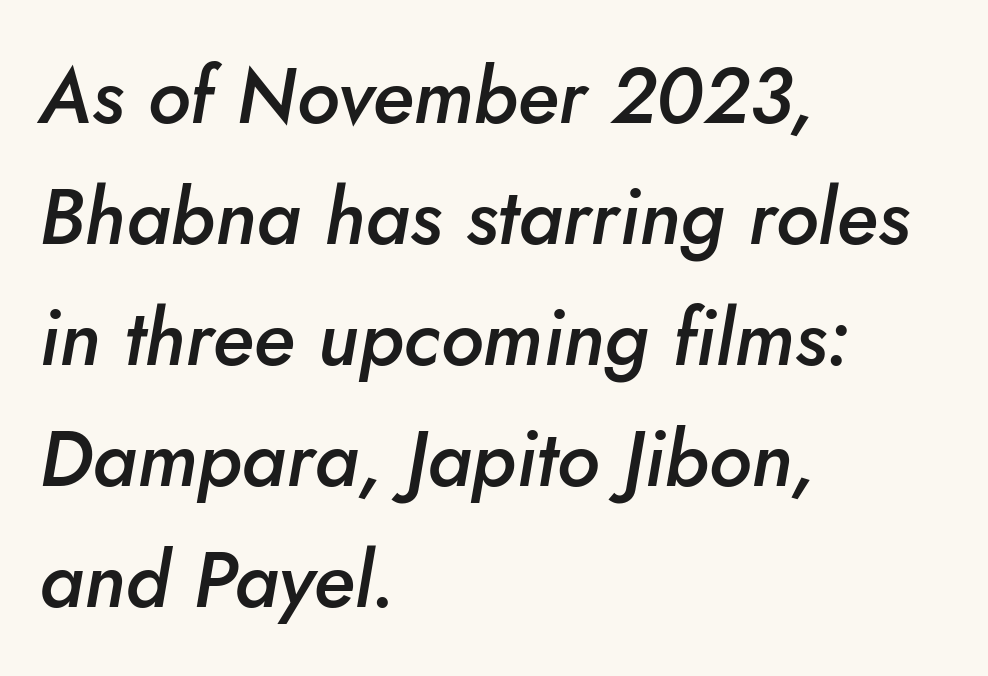
The rendering keeps characters at their native spacing. How would I describe the line gaps? Plain and ordinary. Reading down the block, your eye returns to a fixed left position each line. The rendering uses natural spacing where letterforms have individual widths. If you drew a line through each stem, it would be angled.
